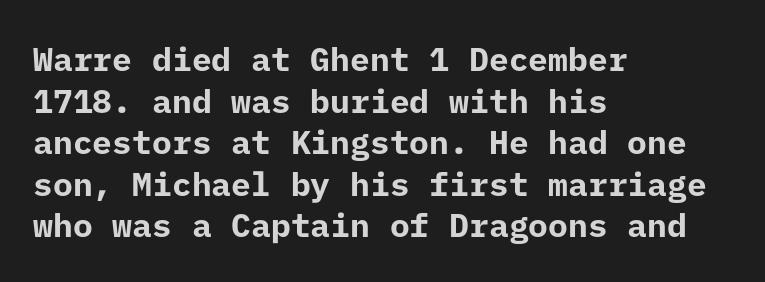
{"serif": "no", "italic": "no", "bold": "yes", "weight": "bold", "width": "normal", "stroke_contrast": "low", "x_height": "medium", "underline": "no", "align": "left", "line_spacing": "normal", "line_spacing_ratio": 1.26, "letter_spacing": "normal", "letter_spacing_em": 0.0, "glyph_px": 33}
